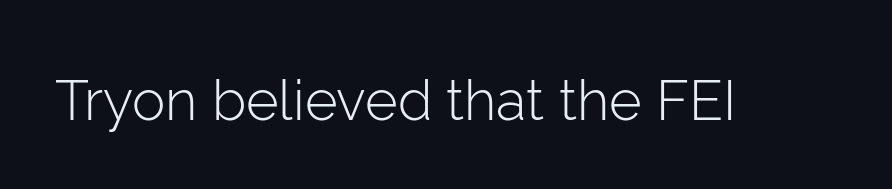
Q: Is the text bold? A: No.
Q: Is the text italic (slanted)? A: No, it is upright.
Q: Is the typeface a serif or a sans-serif typeface? A: Sans-serif.
Q: Is the text underlined? A: No.
Q: Is the spacing between letters normal or unusually wide? A: Normal.
Q: Width (condensed, normal, or wide)? A: Normal.
Q: Stroke contrast? A: Low.
Q: x-height? A: Medium.
Q: Monospaced? A: No.
